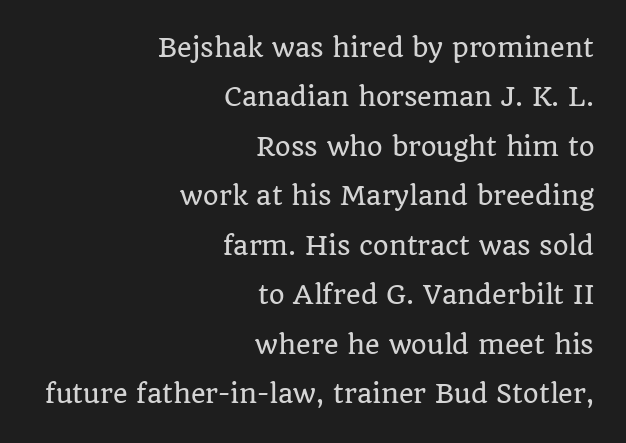
Q: Is the text italic (slanted)? A: No, it is upright.
Q: Is the text underlined? A: No.
Q: How is the paragraph aligned? A: Right-aligned.
Q: Is the spacing between letters normal or unusually wide? A: Normal.
Q: Is the spacing between lines tight, normal or loose? A: Loose.
